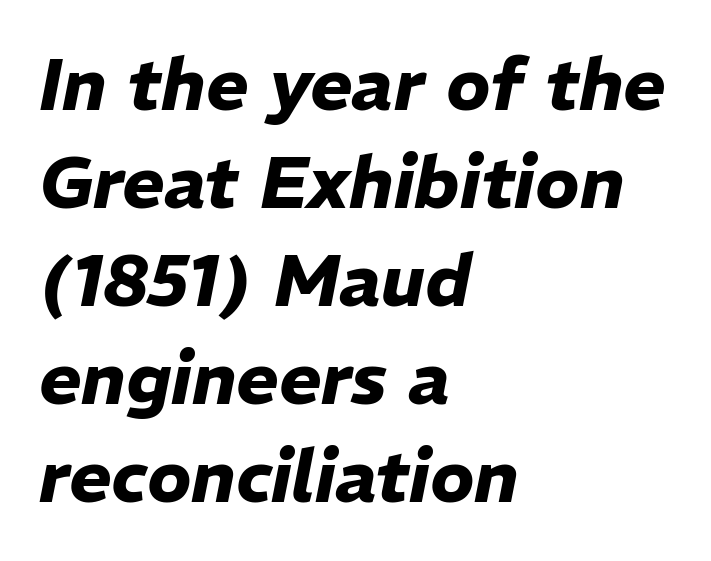
{"italic": "yes", "lean": "right", "slant_degrees": 11, "bold": "yes", "weight": "heavy", "width": "normal", "stroke_contrast": "low", "x_height": "medium", "monospaced": "no", "underline": "no", "align": "left", "line_spacing": "normal", "line_spacing_ratio": 1.36, "letter_spacing": "normal", "letter_spacing_em": 0.0, "glyph_px": 72}
